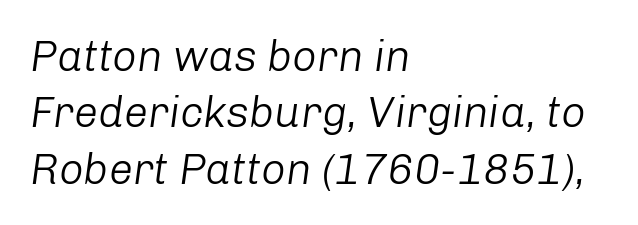
This block has exactly the height ordinary leading produces. No heavy texture on the line: the type isn't bold. The face used here is proportionally spaced, like ordinary book or web type. The letters are slanted; this is an italic face. Compared with a centered layout, this one pins lines to the left instead.
